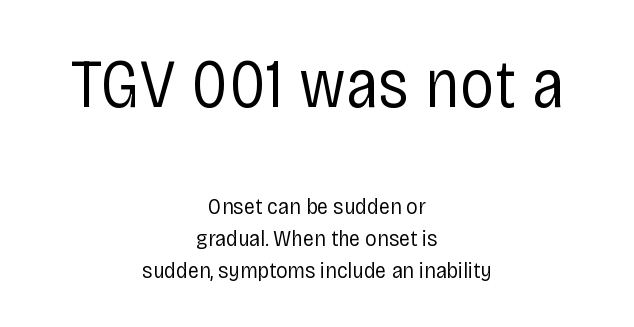
{"serif": "no", "italic": "no", "bold": "no", "weight": "regular", "width": "condensed", "stroke_contrast": "low", "x_height": "large", "monospaced": "no", "underline": "no", "align": "center", "line_spacing": "normal", "line_spacing_ratio": 1.38, "letter_spacing": "normal", "letter_spacing_em": 0.0, "larger_block": "first", "size_ratio": 3.0, "glyph_px": 69}
